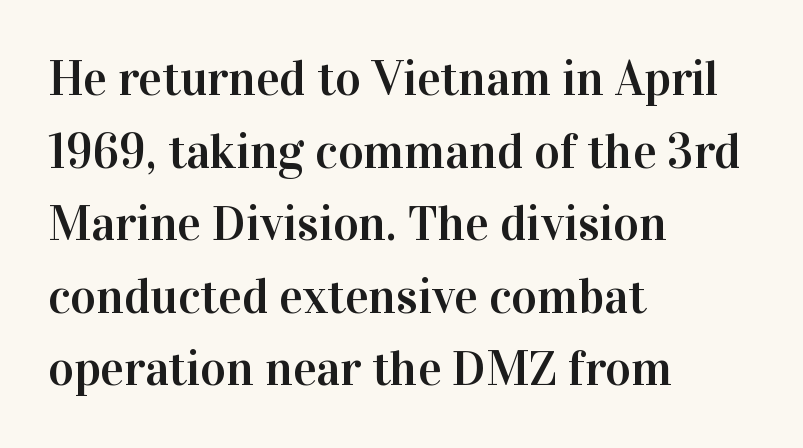
No word sits above an underline. Look at the tracking — it's just the regular setting, nothing added. Varying glyph widths throughout — classic text-font behaviour. Layout note: lines flush left. This rendering employs a face with finishing strokes, i.e., a serif.
